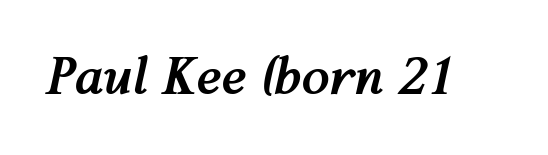
Q: Is the text bold? A: Yes.
Q: Is the text italic (slanted)? A: Yes, it leans right by about 12 degrees.
Q: Is the text underlined? A: No.
Q: Is the spacing between letters normal or unusually wide? A: Normal.
Q: Width (condensed, normal, or wide)? A: Normal.
Q: Stroke contrast? A: Medium.
Q: x-height? A: Medium.
Q: Monospaced? A: No.
